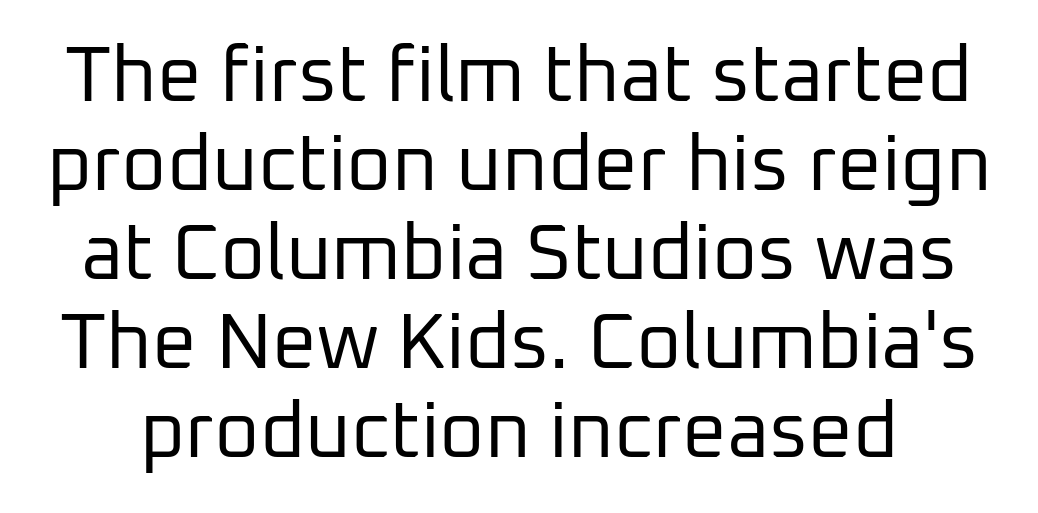
The image shows 78 px regular-weight sans-serif type, upright; set tight line spacing (1.14x), normal letter spacing, not underlined; low stroke contrast and a medium x-height.
